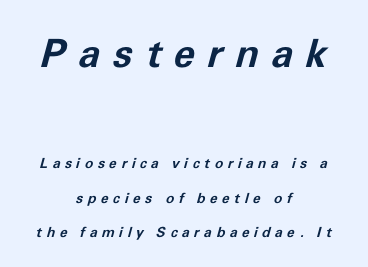
Q: Is the text bold? A: Yes.
Q: Is the text italic (slanted)? A: Yes, it leans right by about 11 degrees.
Q: Is the text underlined? A: No.
Q: How is the paragraph aligned? A: Centered.
Q: Is the spacing between letters normal or unusually wide? A: Unusually wide.
Q: Is the spacing between lines tight, normal or loose? A: Loose.
Q: Which block of text is set in a larger size, the first (top) or the second (bottom)? A: The first (top) one.
Q: Width (condensed, normal, or wide)? A: Normal.
Q: Stroke contrast? A: Low.
Q: x-height? A: Medium.
Q: Monospaced? A: No.
